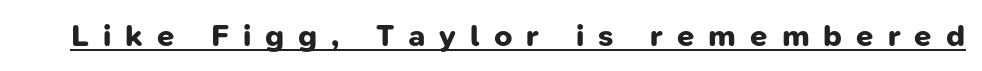
Q: Is the text bold? A: Yes.
Q: Is the typeface a serif or a sans-serif typeface? A: Sans-serif.
Q: Is the text underlined? A: Yes.
Q: Is the spacing between letters normal or unusually wide? A: Unusually wide.
Q: Width (condensed, normal, or wide)? A: Normal.
Q: Stroke contrast? A: Low.
Q: x-height? A: Medium.
Q: Monospaced? A: No.
